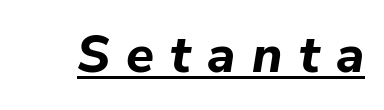
{"italic": "yes", "lean": "right", "slant_degrees": 9, "bold": "yes", "weight": "bold", "width": "normal", "stroke_contrast": "low", "x_height": "medium", "monospaced": "no", "underline": "yes", "letter_spacing": "wide", "letter_spacing_em": 0.32, "glyph_px": 51}
